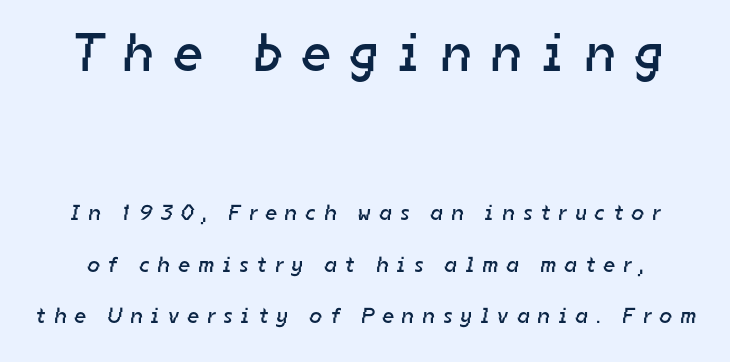
Q: Is the text bold? A: No.
Q: Is the typeface a serif or a sans-serif typeface? A: Sans-serif.
Q: Is the text underlined? A: No.
Q: Is the spacing between letters normal or unusually wide? A: Unusually wide.
Q: Is the spacing between lines tight, normal or loose? A: Loose.
Q: Which block of text is set in a larger size, the first (top) or the second (bottom)? A: The first (top) one.
Q: Width (condensed, normal, or wide)? A: Normal.
Q: Stroke contrast? A: Low.
Q: x-height? A: Medium.
Q: Monospaced? A: No.
